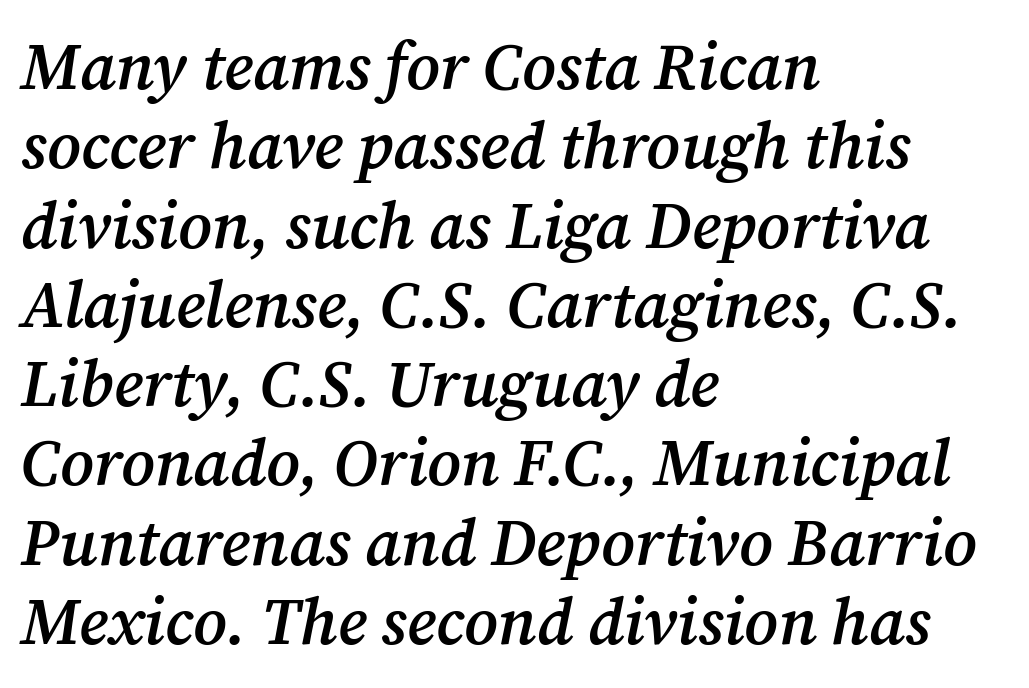
The image shows 65 px semibold serif type, italic (leaning right); set left-aligned, line spacing 1.22x, normal letter spacing, not underlined; medium stroke contrast and a medium x-height.
